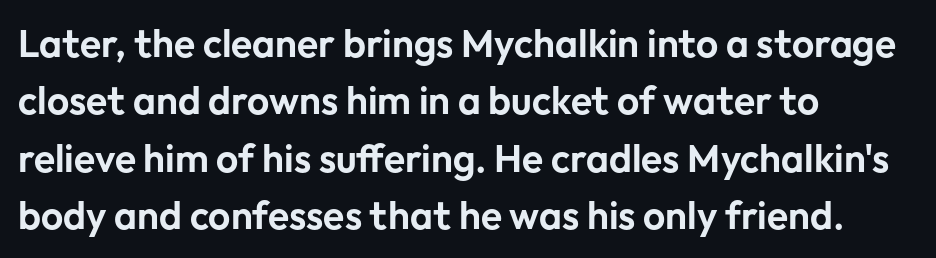
{"serif": "no", "italic": "no", "width": "normal", "stroke_contrast": "low", "x_height": "medium", "monospaced": "no", "underline": "no", "align": "left", "line_spacing": "normal", "line_spacing_ratio": 1.47, "letter_spacing": "normal", "letter_spacing_em": 0.0, "glyph_px": 39}
